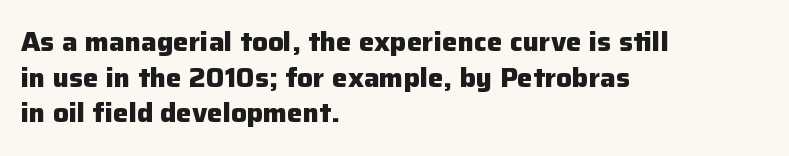
Q: Is the text bold? A: Yes.
Q: Is the text italic (slanted)? A: No, it is upright.
Q: Is the text underlined? A: No.
Q: How is the paragraph aligned? A: Left-aligned.
Q: Is the spacing between letters normal or unusually wide? A: Normal.
Q: Is the spacing between lines tight, normal or loose? A: Normal.
